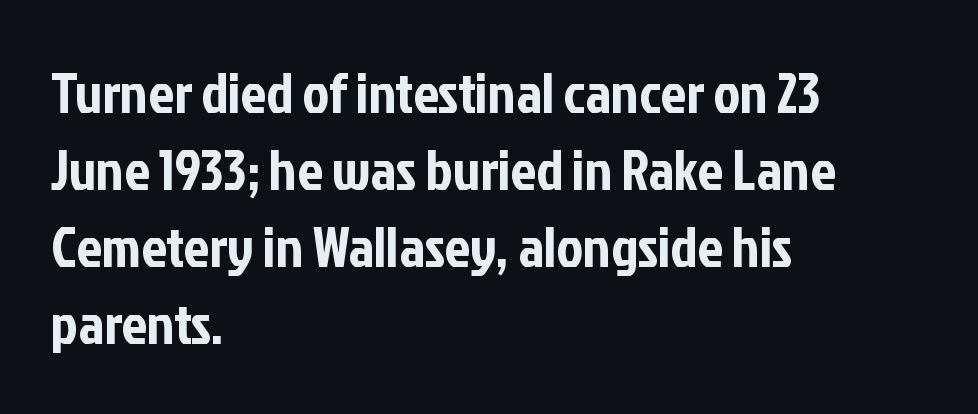
A normal amount of white space separates one row of letters from the next. Italic: no, the glyphs are upright roman. Check the space under the baseline: it is left empty. The rendering uses natural spacing where letterforms have individual widths. A sans-serif font was chosen for this passage.
